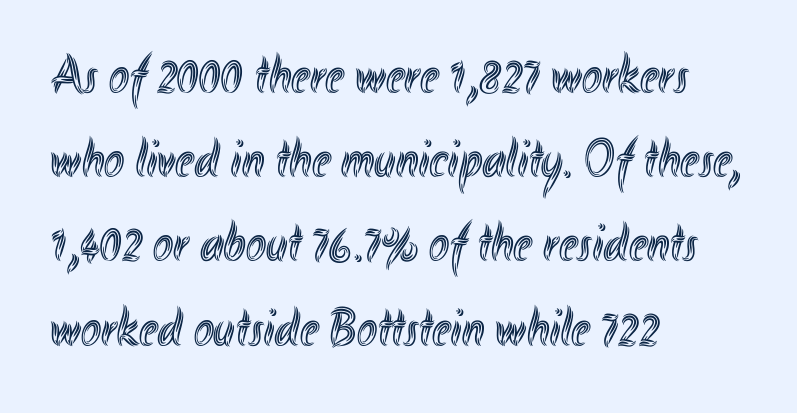
The face used here is proportionally spaced, like ordinary book or web type. Check the space under the baseline: it is left empty. The horizontal fit of the characters is conventional and even. The passage is arranged the way most books set body copy — flush left.
